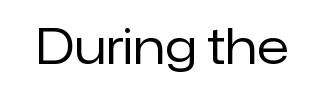
{"serif": "no", "italic": "no", "bold": "no", "weight": "regular", "width": "normal", "stroke_contrast": "low", "x_height": "medium", "monospaced": "no", "underline": "no", "letter_spacing": "normal", "letter_spacing_em": 0.0, "glyph_px": 48}
